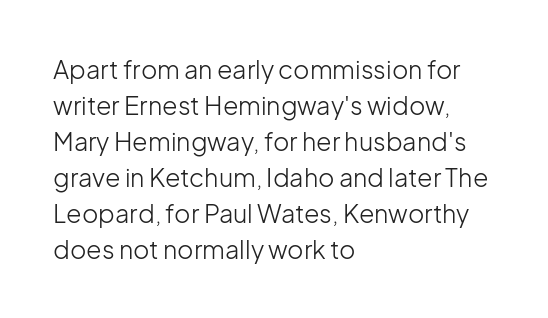
The image shows 25 px text type, upright; set left-aligned, normal line spacing (1.44x), normal letter spacing, not underlined.
